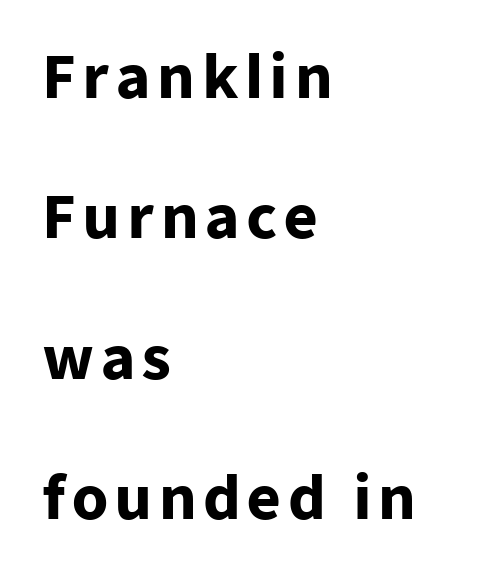
The image shows 58 px heavy sans-serif type, upright; set left-aligned, loose line spacing (2.42x), not underlined; low stroke contrast and a medium x-height.
